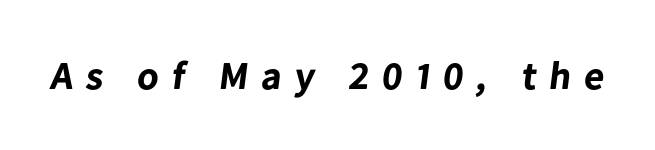
Summary of weight: heavy, a full bold. Do the characters align in a grid? No, the font is proportional. Observe the absence of serifs on each vertical stroke in this sample. Underline: absent.
